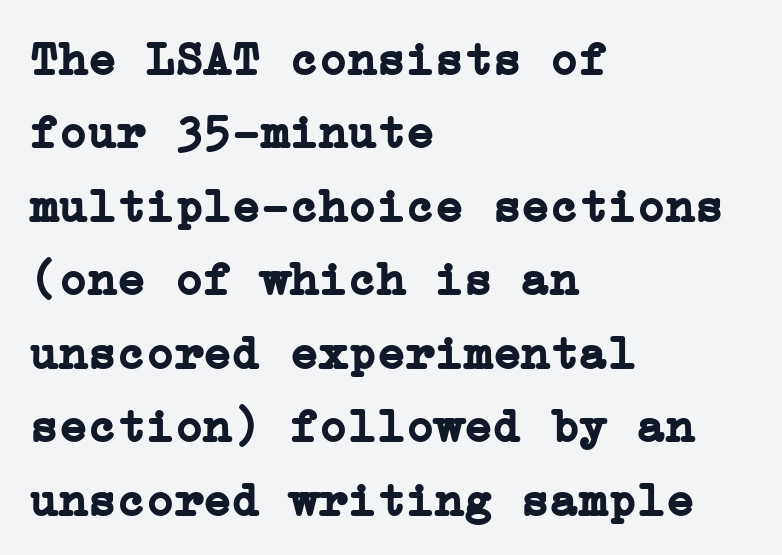
The lettering holds an erect, upright posture throughout. The face used here is seriffed, in the tradition of book romans. The gap between lines stays unmarked. The vertical gap from one line to the next is medium. Its strokes are broad and dark, the hallmark of bold type. Is the letter spacing exaggerated? No — it looks like the ordinary default.
